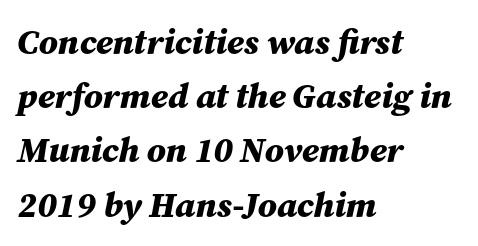
{"italic": "yes", "lean": "right", "slant_degrees": 12, "bold": "yes", "weight": "bold", "width": "normal", "stroke_contrast": "medium", "x_height": "medium", "monospaced": "no", "underline": "no", "align": "left", "line_spacing": "normal", "line_spacing_ratio": 1.55, "letter_spacing": "normal", "letter_spacing_em": 0.0, "glyph_px": 35}
